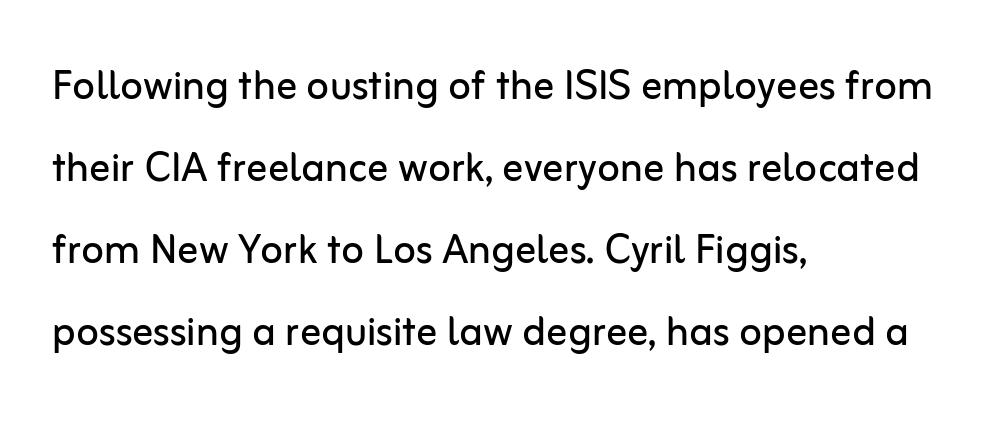
Does the copy run flush right? No — it runs flush left. A typesetter would mark this as roman, not italic. Spacing verdict: proportional, widths tailored to each character. One glance says typical: line gaps are just what's usual.
